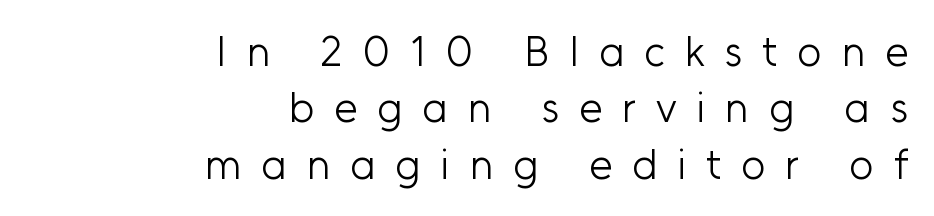
Q: Is the text bold? A: No.
Q: Is the text italic (slanted)? A: No, it is upright.
Q: Is the typeface a serif or a sans-serif typeface? A: Sans-serif.
Q: Is the text underlined? A: No.
Q: How is the paragraph aligned? A: Right-aligned.
Q: Is the spacing between letters normal or unusually wide? A: Unusually wide.
Q: Is the spacing between lines tight, normal or loose? A: Normal.
Q: Width (condensed, normal, or wide)? A: Normal.
Q: Stroke contrast? A: Low.
Q: x-height? A: Medium.
Q: Monospaced? A: No.
